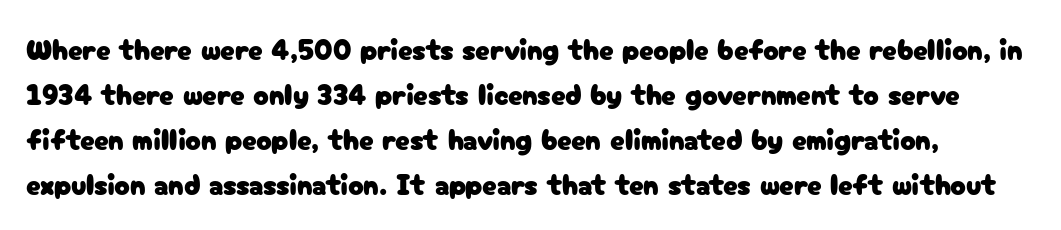
{"serif": "no", "italic": "no", "width": "normal", "stroke_contrast": "low", "x_height": "medium", "monospaced": "no", "underline": "no", "line_spacing": "normal", "line_spacing_ratio": 1.55, "letter_spacing": "normal", "letter_spacing_em": 0.0, "glyph_px": 29}
